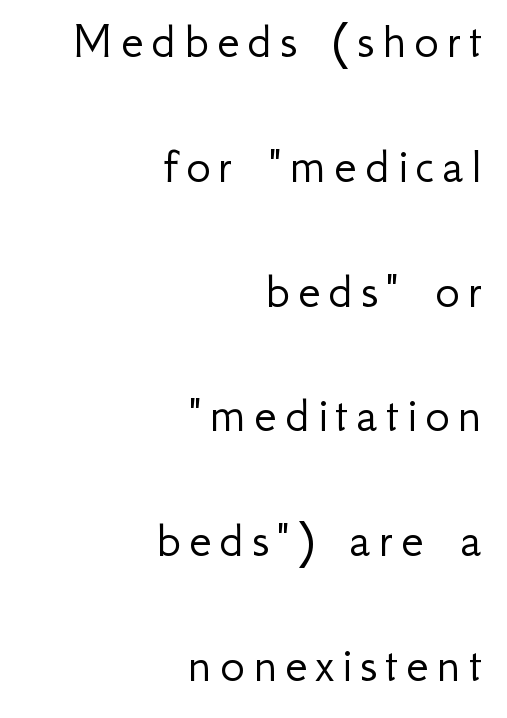
Q: Is the text bold? A: No.
Q: Is the text italic (slanted)? A: No, it is upright.
Q: Is the typeface a serif or a sans-serif typeface? A: Sans-serif.
Q: Is the text underlined? A: No.
Q: How is the paragraph aligned? A: Right-aligned.
Q: Is the spacing between lines tight, normal or loose? A: Loose.
Q: Width (condensed, normal, or wide)? A: Normal.
Q: Stroke contrast? A: Low.
Q: x-height? A: Small.
Q: Monospaced? A: No.
